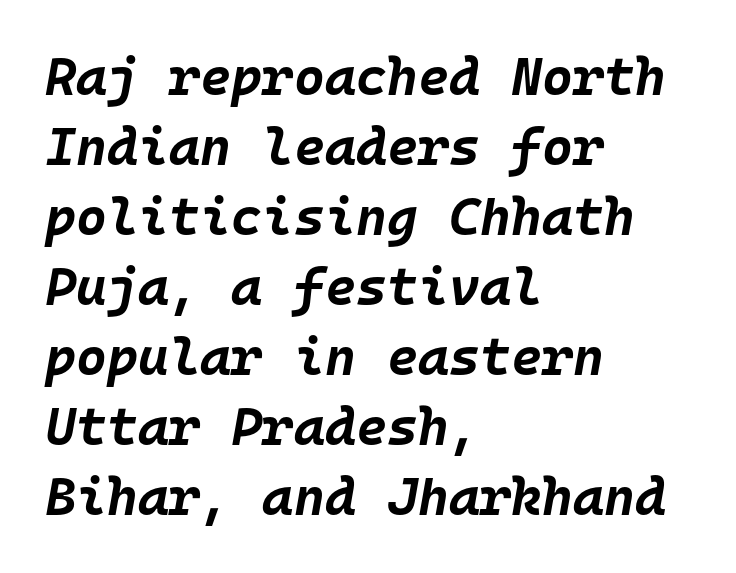
Vertical spacing — default. Letters rest on an invisible, unmarked baseline. Looks like terminal output: every glyph gets an equal slot. The rendering uses a bold face; every stroke is thick and dark.
